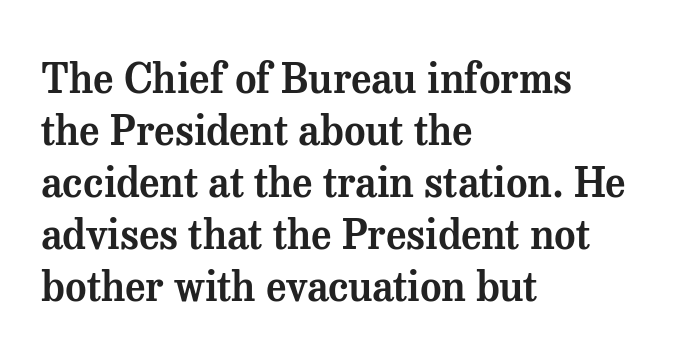
The image shows 41 px serif type, upright; set left-aligned, normal line spacing (1.27x), normal letter spacing, not underlined; medium stroke contrast and a medium x-height.
